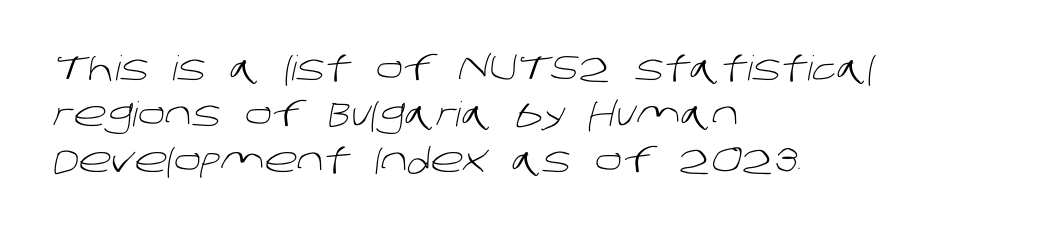
{"serif": "no", "bold": "no", "weight": "light", "width": "normal", "stroke_contrast": "low", "x_height": "large", "monospaced": "no", "underline": "no", "align": "left", "line_spacing": "normal", "line_spacing_ratio": 1.35, "letter_spacing": "normal", "letter_spacing_em": 0.0, "glyph_px": 34}
